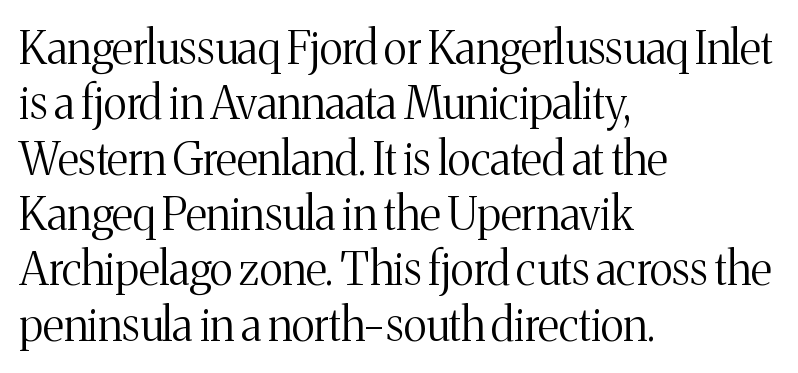
{"serif": "yes", "italic": "no", "bold": "no", "weight": "light", "width": "normal", "stroke_contrast": "medium", "x_height": "medium", "monospaced": "no", "underline": "no", "align": "left", "line_spacing_ratio": 1.23, "letter_spacing": "normal", "letter_spacing_em": 0.0, "glyph_px": 45}
